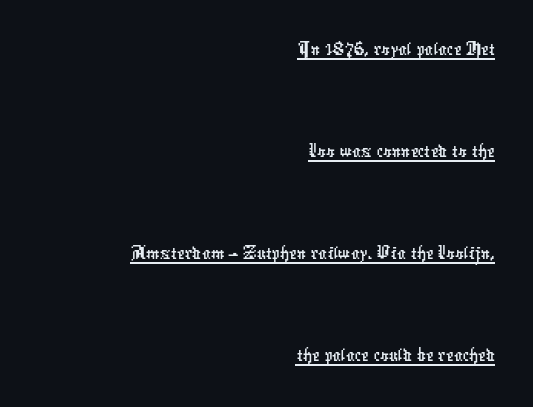
The image shows 43 px condensed sans-serif type; set right-aligned, loose line spacing (2.37x), normal letter spacing, underlined; low stroke contrast and a medium x-height.
